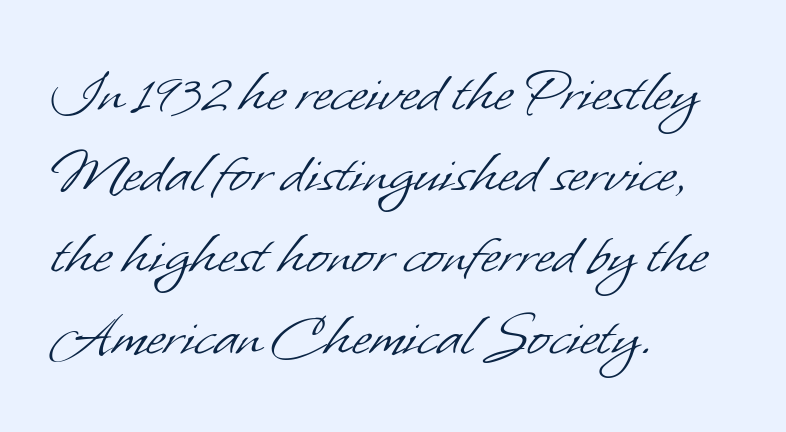
The strip under each line holds only bare page. A typesetter would label this face a sans. The paragraph shown leans on its left margin. The letters advance in unequal steps, a hallmark of proportional type. The characters are drawn with everyday or finer stroke widths. No extra tracking has been applied to these lines.
